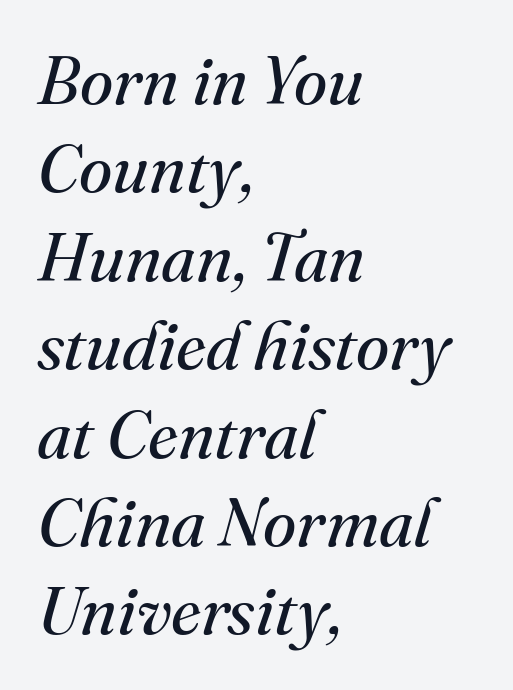
{"serif": "yes", "italic": "yes", "lean": "right", "slant_degrees": 16, "bold": "no", "weight": "regular", "width": "normal", "stroke_contrast": "medium", "x_height": "small", "monospaced": "no", "underline": "no", "align": "left", "line_spacing": "normal", "line_spacing_ratio": 1.3, "letter_spacing": "normal", "letter_spacing_em": 0.0, "glyph_px": 68}
